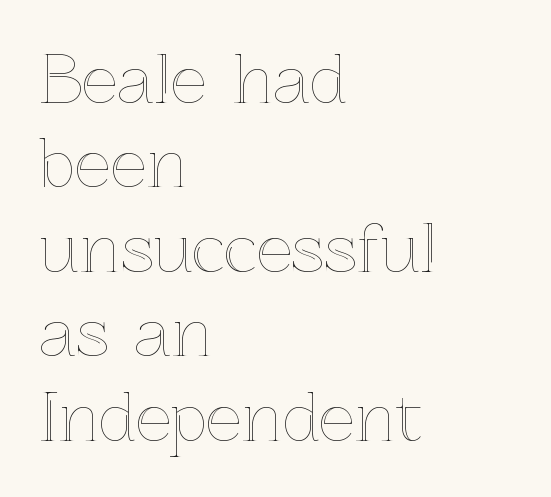
The image shows 64 px text type, upright; set left-aligned, normal line spacing (1.32x), normal letter spacing, not underlined; a medium x-height.
